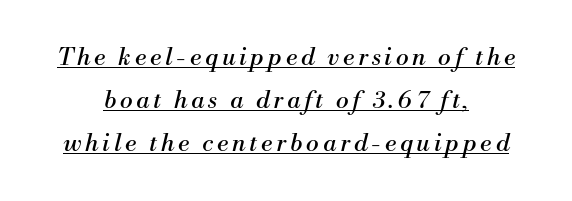
Q: Is the text bold? A: No.
Q: Is the text italic (slanted)? A: Yes, it leans right by about 13 degrees.
Q: Is the text underlined? A: Yes.
Q: How is the paragraph aligned? A: Centered.
